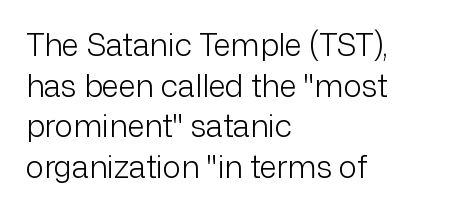
Q: Is the text bold? A: No.
Q: Is the text italic (slanted)? A: No, it is upright.
Q: Is the typeface a serif or a sans-serif typeface? A: Sans-serif.
Q: Is the text underlined? A: No.
Q: How is the paragraph aligned? A: Left-aligned.
Q: Is the spacing between letters normal or unusually wide? A: Normal.
Q: Is the spacing between lines tight, normal or loose? A: Normal.
Q: Width (condensed, normal, or wide)? A: Normal.
Q: Stroke contrast? A: Low.
Q: x-height? A: Medium.
Q: Monospaced? A: No.
